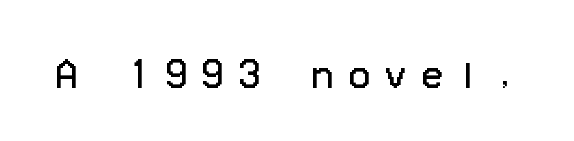
Q: Is the text bold? A: No.
Q: Is the text italic (slanted)? A: No, it is upright.
Q: Is the typeface a serif or a sans-serif typeface? A: Sans-serif.
Q: Is the text underlined? A: No.
Q: Is the spacing between letters normal or unusually wide? A: Unusually wide.
Q: Width (condensed, normal, or wide)? A: Normal.
Q: Stroke contrast? A: Low.
Q: x-height? A: Medium.
